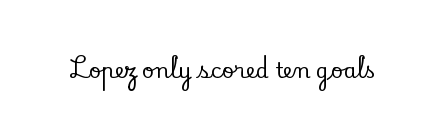
Every character sits straight up, as roman type does. The string is rendered with underlining switched off. Students, note that the glyphs here touch the page at normal intervals.
